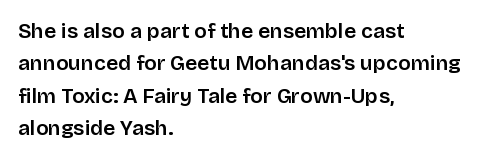
Glyph-to-glyph distance matches everyday printed text. Upright lettering throughout. Notice how descenders clear the ascenders below comfortably — that's standard leading. The strip under each line holds only bare page. Layout note: lines flush left.
